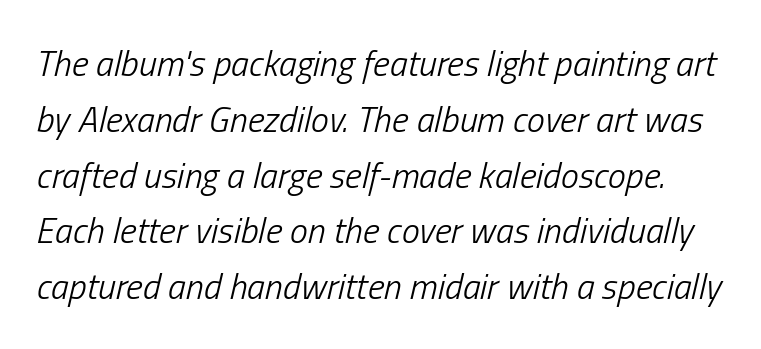
Default kerning and tracking; the words read as compact shapes. This sample has the flowing, uneven cadence of proportional lettering. Baseline-to-baseline distance is the conventional proportion of letter height. If you drew a line through each stem, it would be angled. Counters stay open thanks to moderate or lighter strokes.
